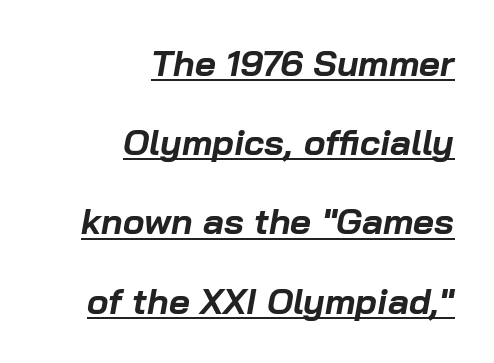
Q: Is the text bold? A: Yes.
Q: Is the text italic (slanted)? A: Yes, it leans right by about 10 degrees.
Q: Is the text underlined? A: Yes.
Q: How is the paragraph aligned? A: Right-aligned.
Q: Is the spacing between letters normal or unusually wide? A: Normal.
Q: Is the spacing between lines tight, normal or loose? A: Loose.
Q: Width (condensed, normal, or wide)? A: Normal.
Q: Stroke contrast? A: Low.
Q: x-height? A: Medium.
Q: Monospaced? A: No.
